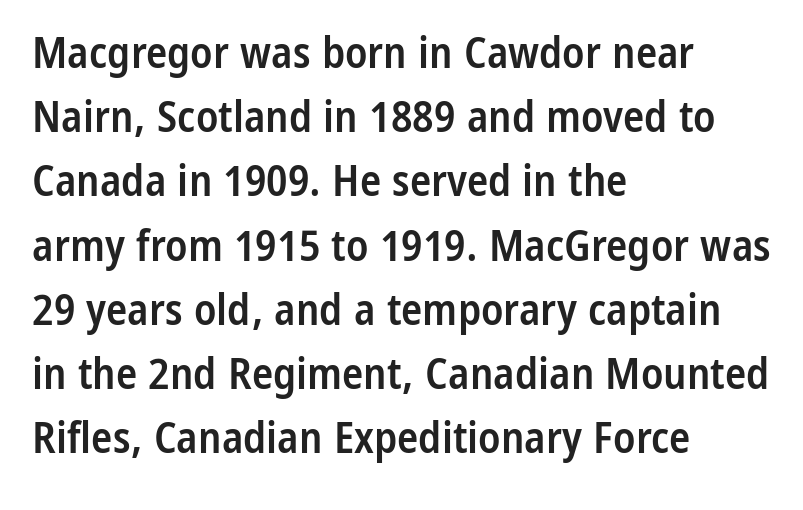
The letterforms sit shoulder to shoulder at normal distance. Firm but not heavy-handed strokes: this text is semibold. A typesetter would mark this as roman, not italic. Lines of text with bare space underneath.
